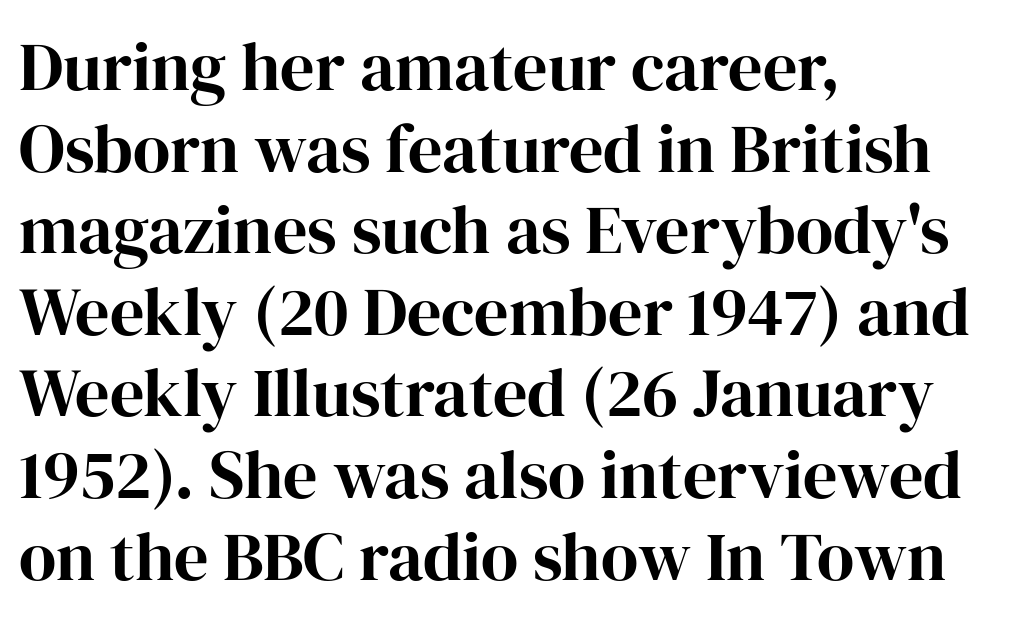
Q: Is the text bold? A: Yes.
Q: Is the text italic (slanted)? A: No, it is upright.
Q: Is the typeface a serif or a sans-serif typeface? A: Serif.
Q: Is the text underlined? A: No.
Q: How is the paragraph aligned? A: Left-aligned.
Q: Is the spacing between letters normal or unusually wide? A: Normal.
Q: Width (condensed, normal, or wide)? A: Normal.
Q: Stroke contrast? A: High.
Q: x-height? A: Medium.
Q: Monospaced? A: No.
